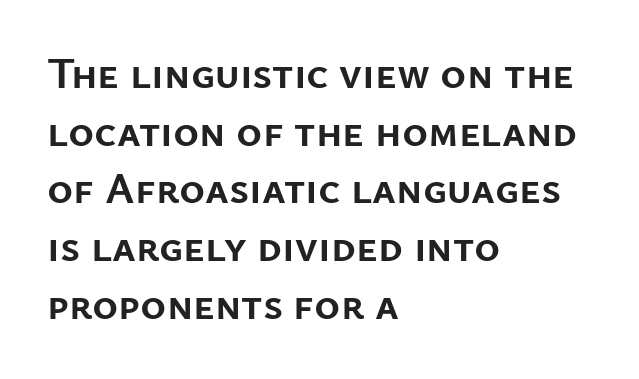
Clear beneath every line of the passage. The characters display no serif detailing; their extremities are plain. Nothing unusual about the tracking: characters are spaced as the font intends. Italic: no, the glyphs are upright roman. Students, observe: this is what conventionally led text looks like.
